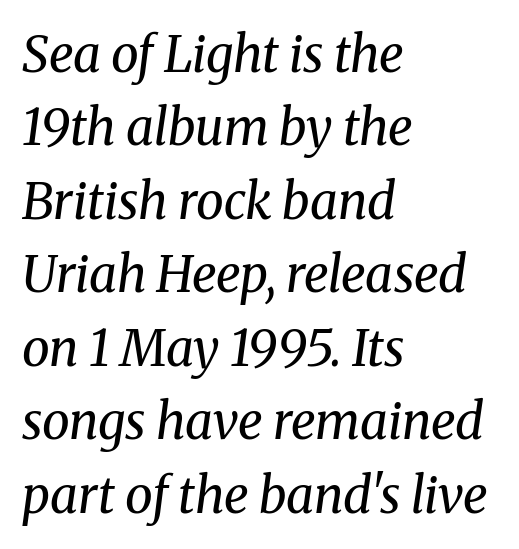
Q: Is the text bold? A: No.
Q: Is the text italic (slanted)? A: Yes, it leans right by about 8 degrees.
Q: Is the typeface a serif or a sans-serif typeface? A: Serif.
Q: Is the text underlined? A: No.
Q: How is the paragraph aligned? A: Left-aligned.
Q: Is the spacing between letters normal or unusually wide? A: Normal.
Q: Is the spacing between lines tight, normal or loose? A: Normal.
Q: Width (condensed, normal, or wide)? A: Normal.
Q: Stroke contrast? A: Medium.
Q: x-height? A: Medium.
Q: Monospaced? A: No.
